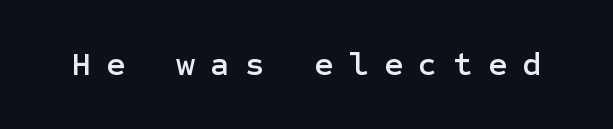
{"serif": "no", "italic": "no", "width": "normal", "stroke_contrast": "low", "x_height": "medium", "underline": "no", "letter_spacing": "wide", "letter_spacing_em": 0.47, "glyph_px": 33}
